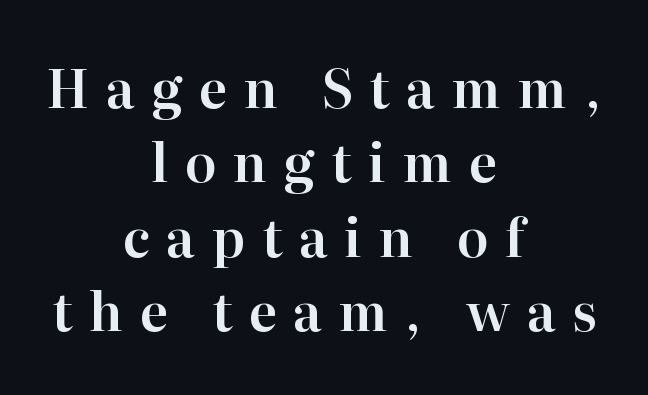
{"serif": "yes", "italic": "no", "width": "normal", "stroke_contrast": "high", "x_height": "medium", "monospaced": "no", "underline": "no", "align": "center", "line_spacing": "normal", "line_spacing_ratio": 1.43, "letter_spacing": "wide", "letter_spacing_em": 0.32, "glyph_px": 52}
